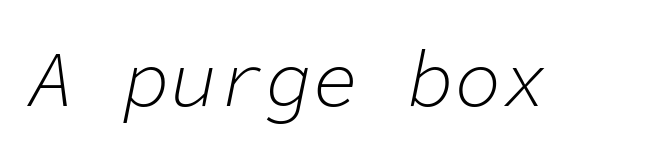
The image shows 79 px light type, italic (leaning right), monospaced; set normal letter spacing, not underlined; low stroke contrast and a medium x-height.
